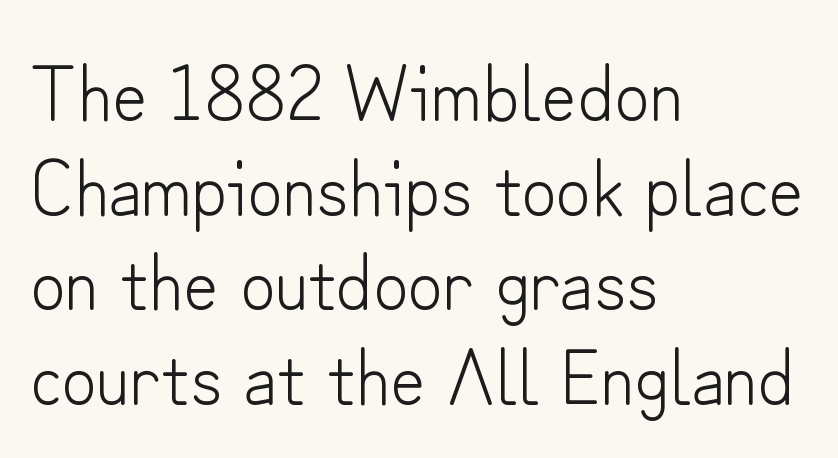
{"serif": "no", "italic": "no", "bold": "no", "weight": "light", "width": "normal", "stroke_contrast": "low", "x_height": "small", "monospaced": "no", "underline": "no", "align": "left", "line_spacing_ratio": 1.23, "letter_spacing": "normal", "letter_spacing_em": 0.0, "glyph_px": 77}
